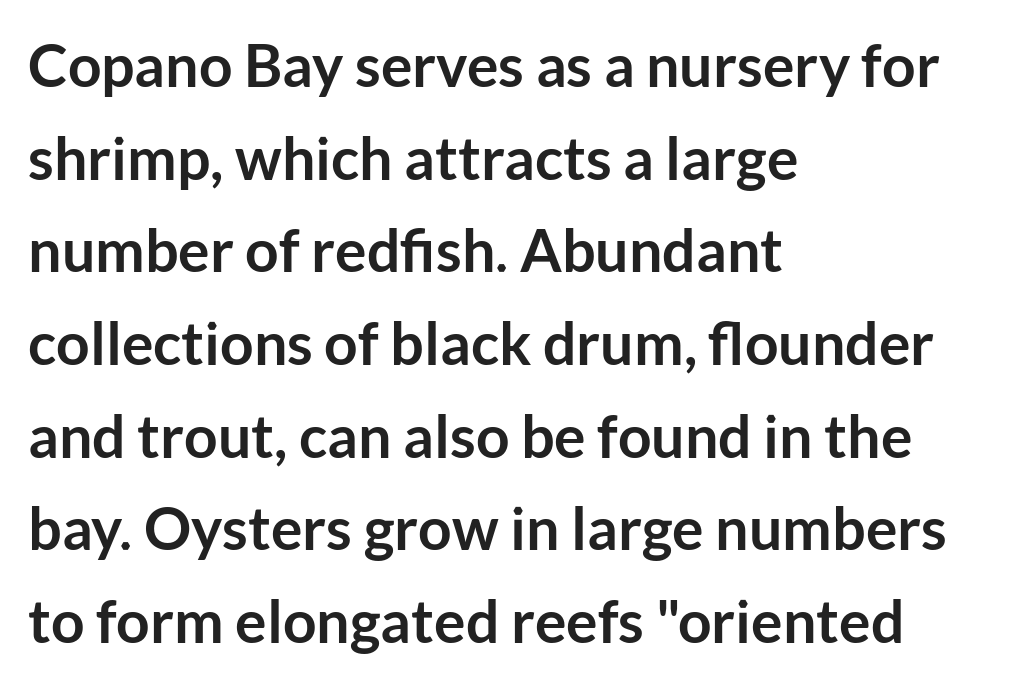
{"serif": "no", "italic": "no", "bold": "yes", "weight": "semibold", "width": "normal", "stroke_contrast": "low", "x_height": "medium", "monospaced": "no", "underline": "no", "align": "left", "line_spacing": "normal", "line_spacing_ratio": 1.57, "letter_spacing": "normal", "letter_spacing_em": 0.0, "glyph_px": 59}
